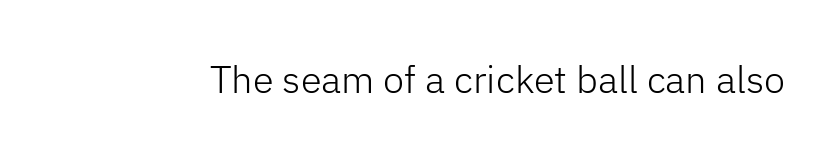
The image shows 38 px light sans-serif type, upright; set normal letter spacing, not underlined; low stroke contrast and a medium x-height.
